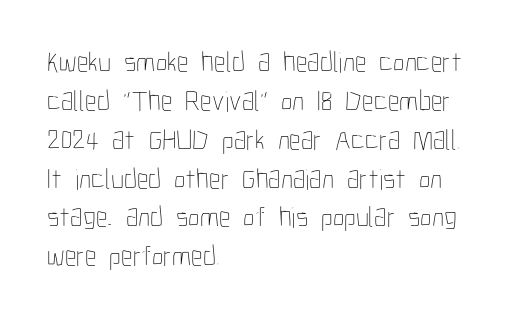
Horizontal bands of white between lines are of average thickness. Alignment: flush left. When letters stand straight like this, we call the style roman or upright. Does extra space separate the letters? No, they use regular spacing. Decoration check: the copy has no underline.
